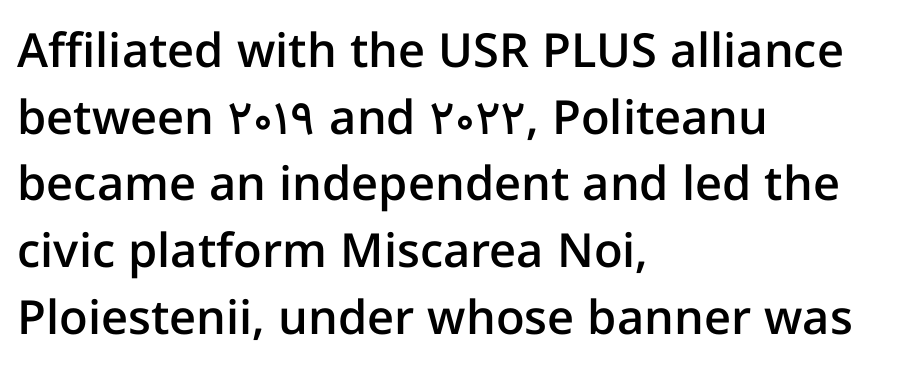
The lettering holds an erect, upright posture throughout. You could call the tracking neutral — neither tight nor loose. Which margin do the lines hug? The left one — the right edge is uneven. Quick note: interline space is typical.
